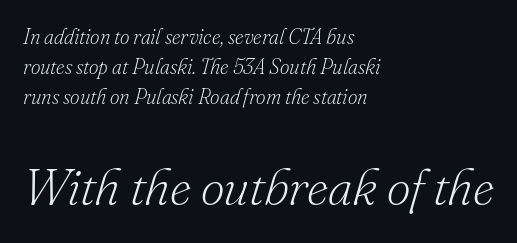
Line starts are locked; line ends wander. Caption: standard tracking, unaltered. Regular leading. Reading top to bottom, the characters get bigger at the block break. Compared with a typical body face, this is equally light or lighter still. Unmarked baselines from the first word to the last.
